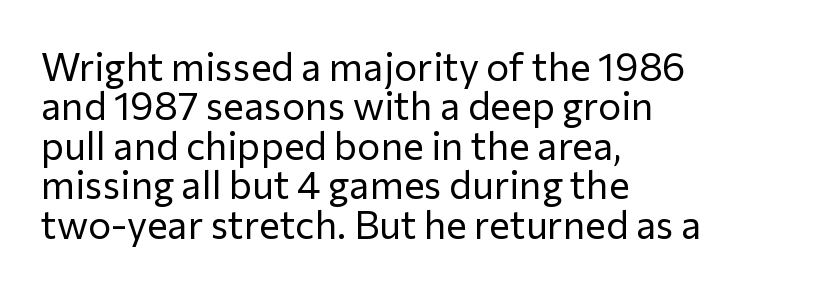
Weight: not bold — regular or lighter. This sample uses an upright cut, with every glyph sitting square on the baseline. The paragraph has a hard left edge and a soft right edge. The gap between lines stays unmarked.
